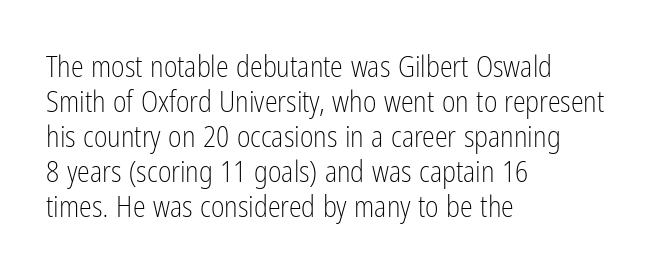
Q: Is the text bold? A: No.
Q: Is the text italic (slanted)? A: No, it is upright.
Q: Is the typeface a serif or a sans-serif typeface? A: Sans-serif.
Q: Is the text underlined? A: No.
Q: How is the paragraph aligned? A: Left-aligned.
Q: Is the spacing between letters normal or unusually wide? A: Normal.
Q: Width (condensed, normal, or wide)? A: Condensed.
Q: Stroke contrast? A: Low.
Q: x-height? A: Medium.
Q: Monospaced? A: No.
